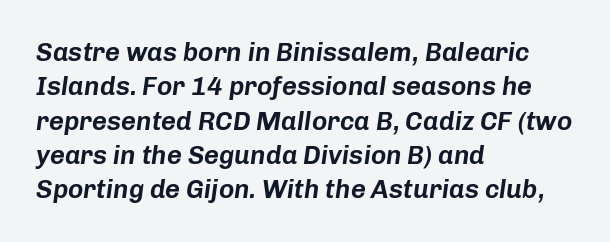
Q: Is the text italic (slanted)? A: Yes, it leans right by about 8 degrees.
Q: Is the text underlined? A: No.
Q: How is the paragraph aligned? A: Left-aligned.
Q: Is the spacing between letters normal or unusually wide? A: Normal.
Q: Is the spacing between lines tight, normal or loose? A: Normal.
